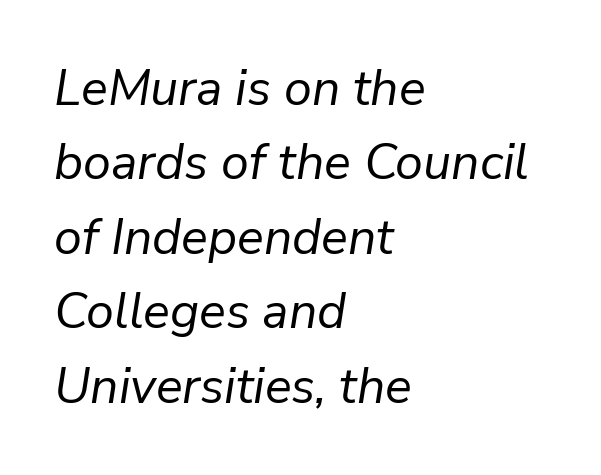
Q: Is the text bold? A: No.
Q: Is the text italic (slanted)? A: Yes, it leans right by about 9 degrees.
Q: Is the text underlined? A: No.
Q: How is the paragraph aligned? A: Left-aligned.
Q: Is the spacing between letters normal or unusually wide? A: Normal.
Q: Is the spacing between lines tight, normal or loose? A: Normal.
Q: Width (condensed, normal, or wide)? A: Normal.
Q: Stroke contrast? A: Low.
Q: x-height? A: Medium.
Q: Monospaced? A: No.
